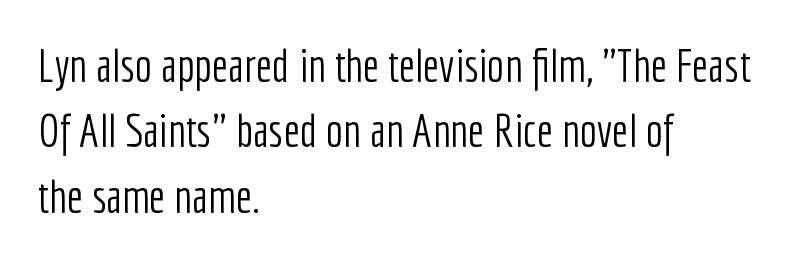
Q: Is the text bold? A: No.
Q: Is the text italic (slanted)? A: No, it is upright.
Q: Is the typeface a serif or a sans-serif typeface? A: Sans-serif.
Q: Is the text underlined? A: No.
Q: How is the paragraph aligned? A: Left-aligned.
Q: Is the spacing between letters normal or unusually wide? A: Normal.
Q: Is the spacing between lines tight, normal or loose? A: Normal.
Q: Width (condensed, normal, or wide)? A: Condensed.
Q: Stroke contrast? A: Low.
Q: x-height? A: Medium.
Q: Monospaced? A: No.
